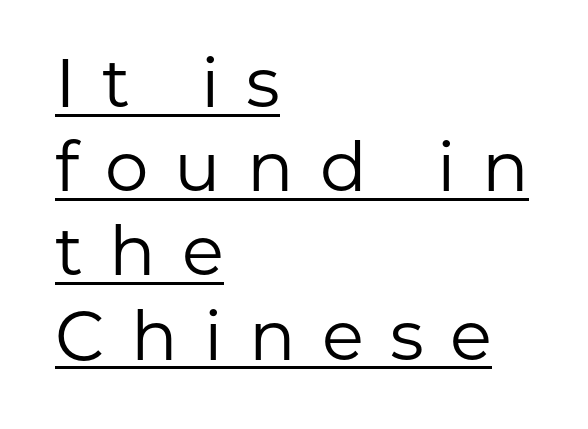
{"serif": "no", "italic": "no", "bold": "no", "weight": "regular", "width": "normal", "stroke_contrast": "low", "x_height": "medium", "monospaced": "no", "underline": "yes", "align": "left", "line_spacing_ratio": 1.22, "letter_spacing": "wide", "letter_spacing_em": 0.38, "glyph_px": 69}
